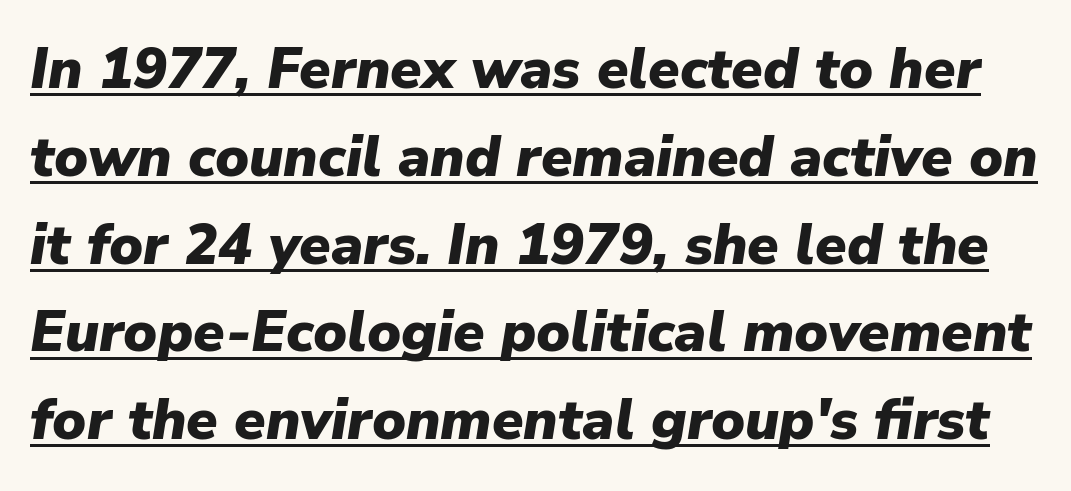
{"italic": "yes", "lean": "right", "slant_degrees": 9, "bold": "yes", "weight": "heavy", "width": "normal", "stroke_contrast": "low", "x_height": "medium", "monospaced": "no", "underline": "yes", "line_spacing": "normal", "line_spacing_ratio": 1.54, "letter_spacing": "normal", "letter_spacing_em": 0.0, "glyph_px": 57}
